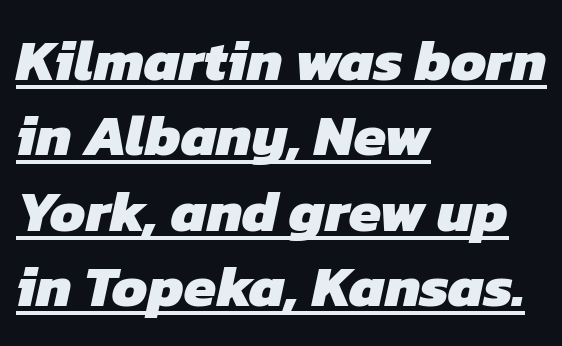
The image shows 58 px heavy sans-serif type; set left-aligned, normal line spacing (1.3x), normal letter spacing, underlined; low stroke contrast and a medium x-height.
